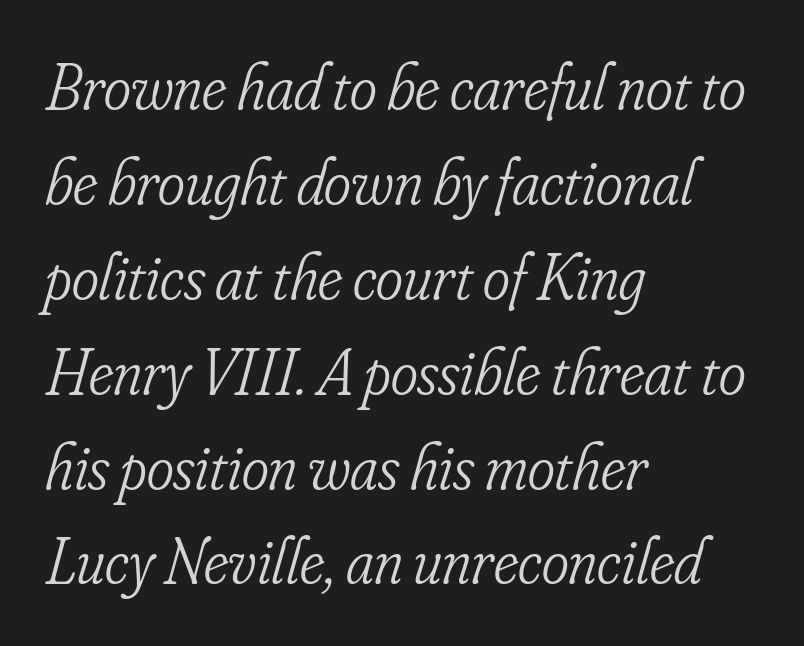
The rows are spaced the way most documents space them. Letters have the restrained weight of plain body copy at most. Rendered with sloped, italic letterforms. Teacher's note: observe the even left margin — that is flush-left alignment. Characters follow at the spacing the type designer built in. Here the designer chose a conventional face with non-uniform glyph widths.
